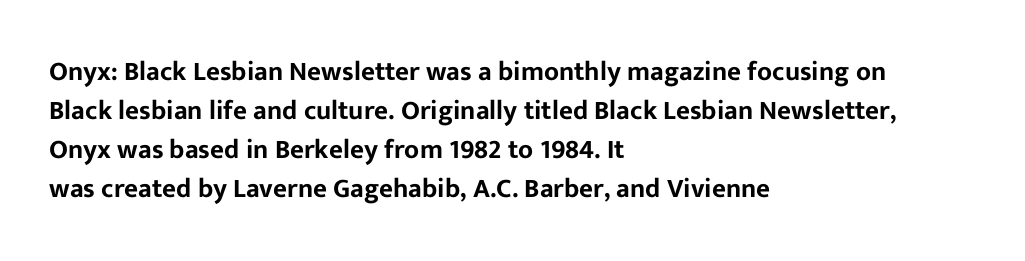
The image shows 27 px text type, upright; set left-aligned, normal line spacing (1.44x), normal letter spacing, not underlined.
